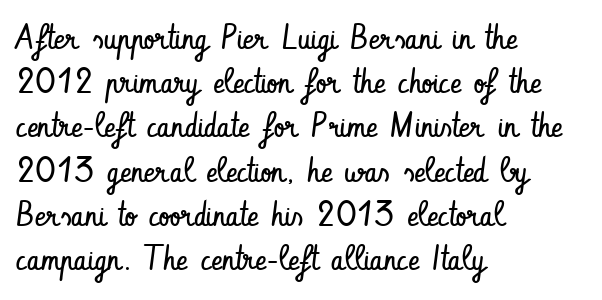
Proportional: the letters do not fall into vertical columns. It's the straight-up-and-down kind of type. Descenders hang freely into open space. A student would call this left alignment; a typographer would say flush left, rag right. Compared with typical body copy, the letter spacing here is the same. Each stroke keeps to a modest, everyday thickness or less.
